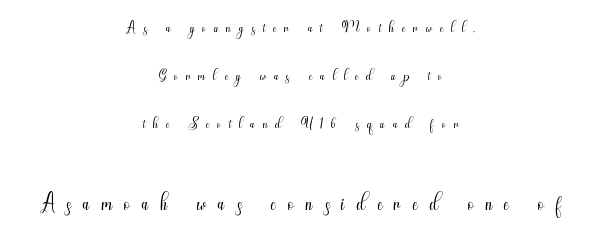
Think standard paragraph weight, or any step lighter than that. The zone under the glyphs is completely vacant. Letter spacing: wide. The second block has been scaled up relative to the first.
